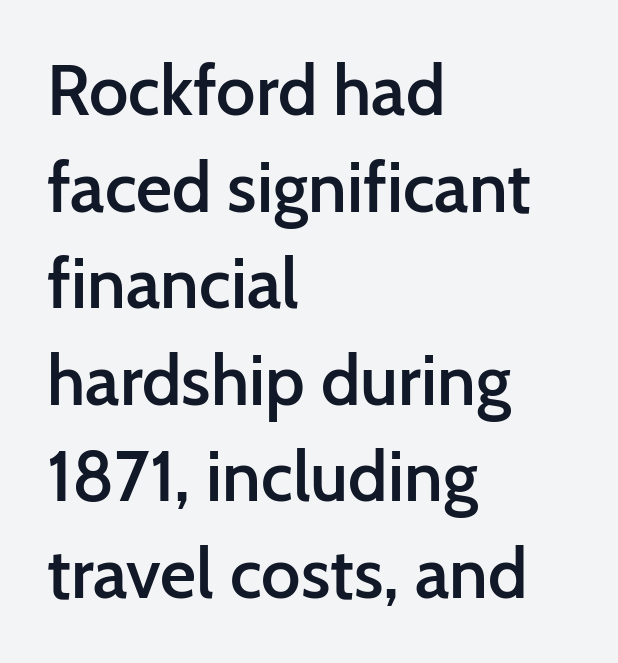
The vertical gap from one line to the next is medium. The type sits square on the baseline with zero lean. Weight: semibold (demi). Quick note: underline off.
